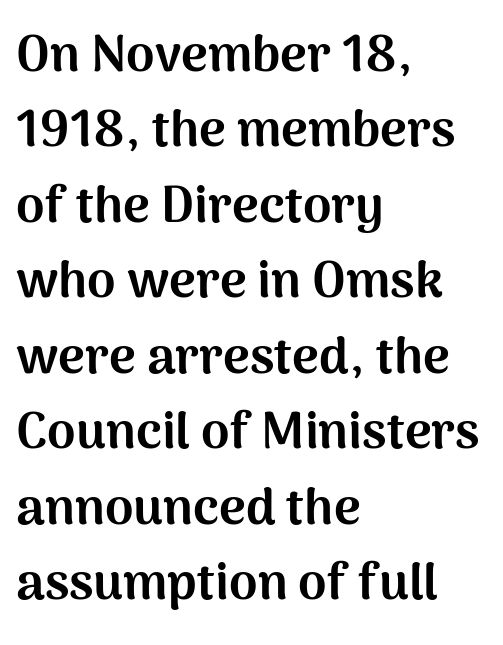
Q: Is the text bold? A: Yes.
Q: Is the text italic (slanted)? A: No, it is upright.
Q: Is the typeface a serif or a sans-serif typeface? A: Sans-serif.
Q: Is the text underlined? A: No.
Q: How is the paragraph aligned? A: Left-aligned.
Q: Is the spacing between letters normal or unusually wide? A: Normal.
Q: Is the spacing between lines tight, normal or loose? A: Normal.
Q: Width (condensed, normal, or wide)? A: Normal.
Q: Stroke contrast? A: Medium.
Q: x-height? A: Medium.
Q: Monospaced? A: No.
